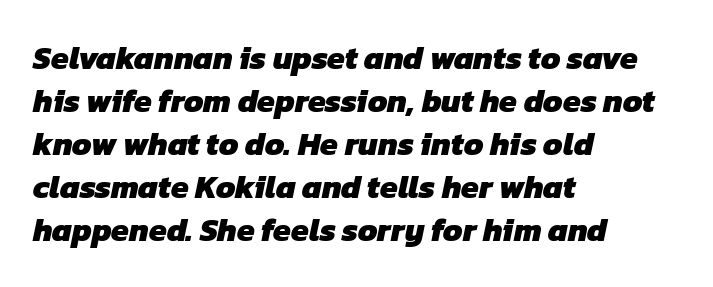
Q: Is the text bold? A: Yes.
Q: Is the typeface a serif or a sans-serif typeface? A: Sans-serif.
Q: Is the text underlined? A: No.
Q: How is the paragraph aligned? A: Left-aligned.
Q: Is the spacing between letters normal or unusually wide? A: Normal.
Q: Is the spacing between lines tight, normal or loose? A: Normal.
Q: Width (condensed, normal, or wide)? A: Normal.
Q: Stroke contrast? A: Low.
Q: x-height? A: Medium.
Q: Monospaced? A: No.
